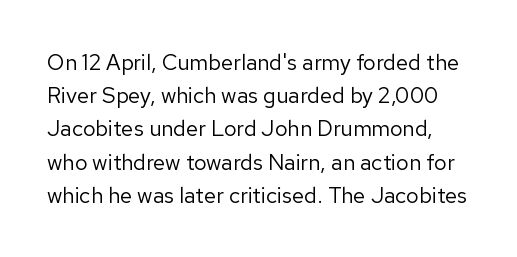
The image shows 22 px text type, upright; set normal line spacing (1.51x), normal letter spacing, not underlined.
